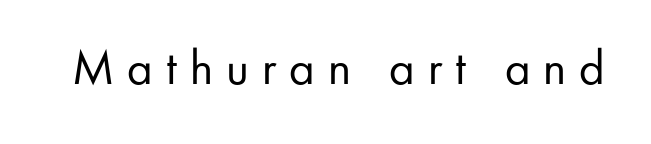
Glyph-to-glyph distance is far greater than everyday printed text. The letters carry no serifs — their stems end cleanly without finishing strokes. A light-to-regular cut is what we see here. The lettering holds an erect, upright posture throughout. The rendering uses natural spacing where letterforms have individual widths. The strip under each line holds only bare page.
